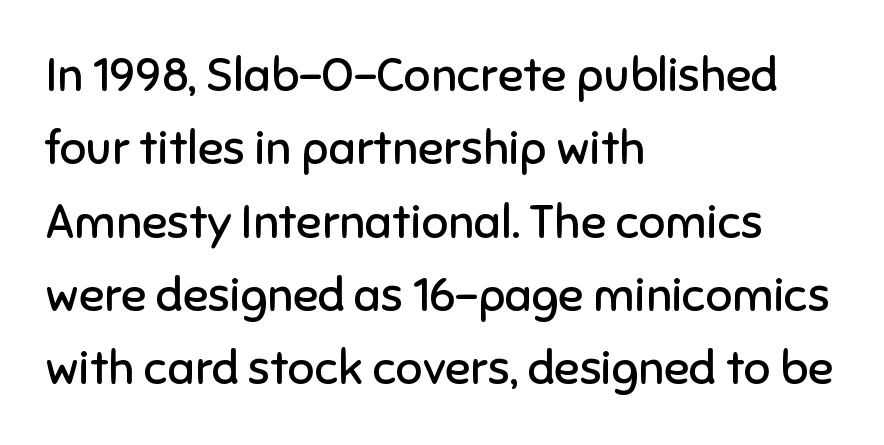
{"serif": "no", "italic": "no", "bold": "no", "weight": "regular", "width": "normal", "stroke_contrast": "low", "x_height": "medium", "monospaced": "no", "underline": "no", "align": "left", "line_spacing": "normal", "line_spacing_ratio": 1.56, "letter_spacing": "normal", "letter_spacing_em": 0.0, "glyph_px": 47}
